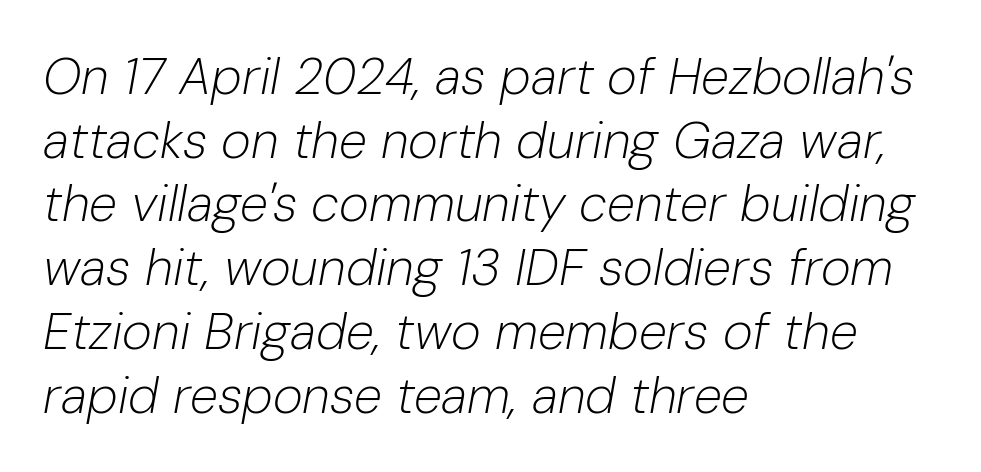
Q: Is the text bold? A: No.
Q: Is the text italic (slanted)? A: Yes, it leans right by about 10 degrees.
Q: Is the text underlined? A: No.
Q: How is the paragraph aligned? A: Left-aligned.
Q: Is the spacing between letters normal or unusually wide? A: Normal.
Q: Is the spacing between lines tight, normal or loose? A: Normal.
Q: Width (condensed, normal, or wide)? A: Normal.
Q: Stroke contrast? A: Low.
Q: x-height? A: Medium.
Q: Monospaced? A: No.
